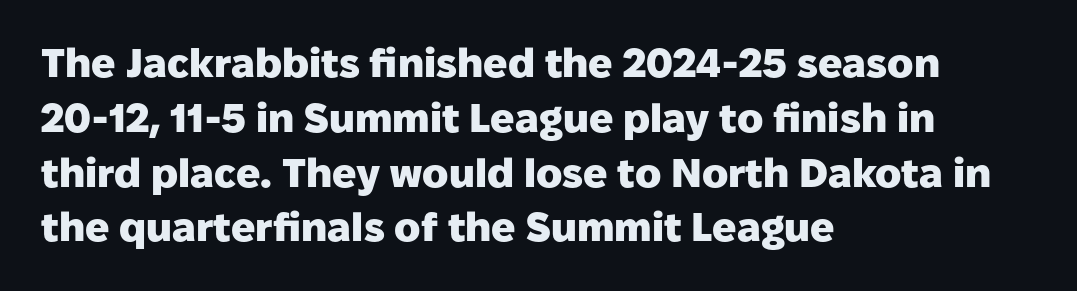
The image shows 40 px heavy sans-serif type, upright; set left-aligned, normal line spacing (1.37x), normal letter spacing, not underlined; low stroke contrast and a medium x-height.
